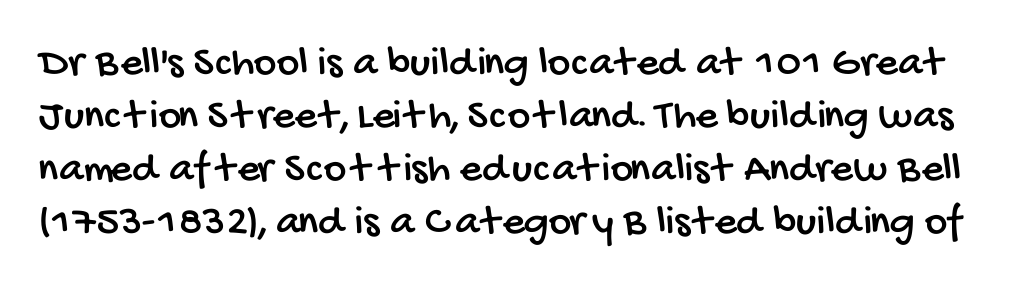
{"serif": "no", "width": "condensed", "stroke_contrast": "low", "x_height": "large", "monospaced": "no", "underline": "no", "line_spacing_ratio": 1.23, "letter_spacing": "normal", "letter_spacing_em": 0.0, "glyph_px": 43}
